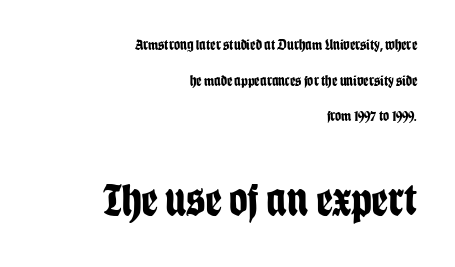
Q: Is the text bold? A: Yes.
Q: Is the text italic (slanted)? A: No, it is upright.
Q: Is the typeface a serif or a sans-serif typeface? A: Sans-serif.
Q: Is the text underlined? A: No.
Q: How is the paragraph aligned? A: Right-aligned.
Q: Is the spacing between letters normal or unusually wide? A: Normal.
Q: Is the spacing between lines tight, normal or loose? A: Loose.
Q: Which block of text is set in a larger size, the first (top) or the second (bottom)? A: The second (bottom) one.
Q: Width (condensed, normal, or wide)? A: Condensed.
Q: Stroke contrast? A: Low.
Q: x-height? A: Large.
Q: Monospaced? A: No.
